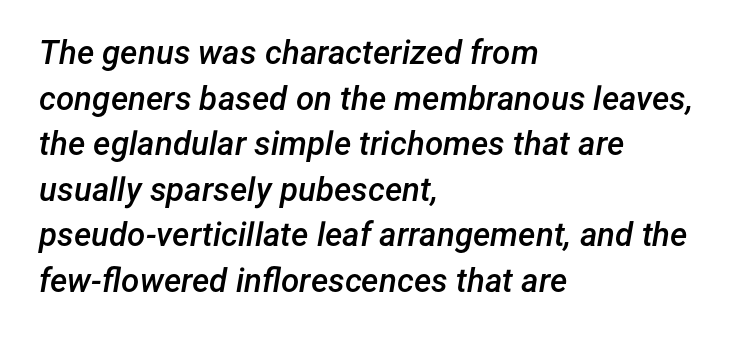
The axis of the letterforms is tilted away from vertical. Every row of glyphs begins at an identical x-position on the left. The face used here is proportionally spaced, like ordinary book or web type. This block has exactly the height ordinary leading produces.
